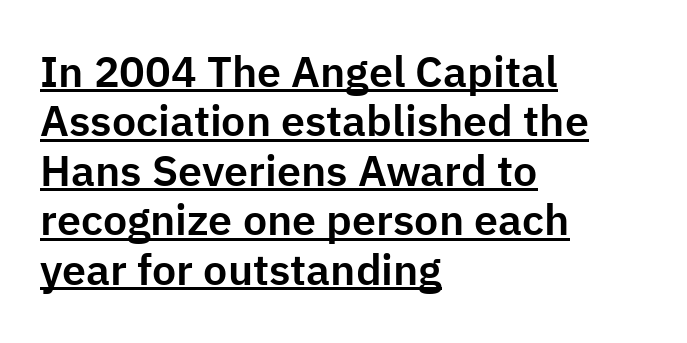
The image shows 43 px sans-serif type, upright; set left-aligned, tight line spacing (1.15x), normal letter spacing, underlined; low stroke contrast and a medium x-height.
